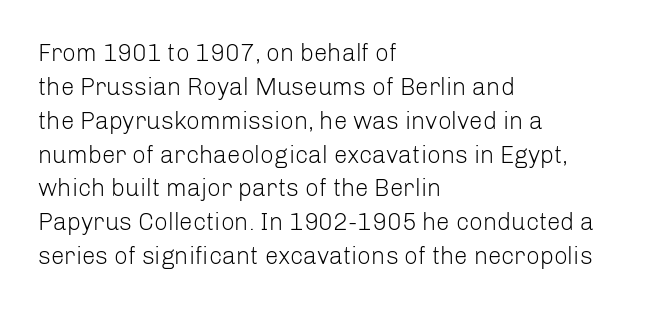
Q: Is the text bold? A: No.
Q: Is the text italic (slanted)? A: No, it is upright.
Q: Is the text underlined? A: No.
Q: How is the paragraph aligned? A: Left-aligned.
Q: Is the spacing between letters normal or unusually wide? A: Normal.
Q: Is the spacing between lines tight, normal or loose? A: Normal.
